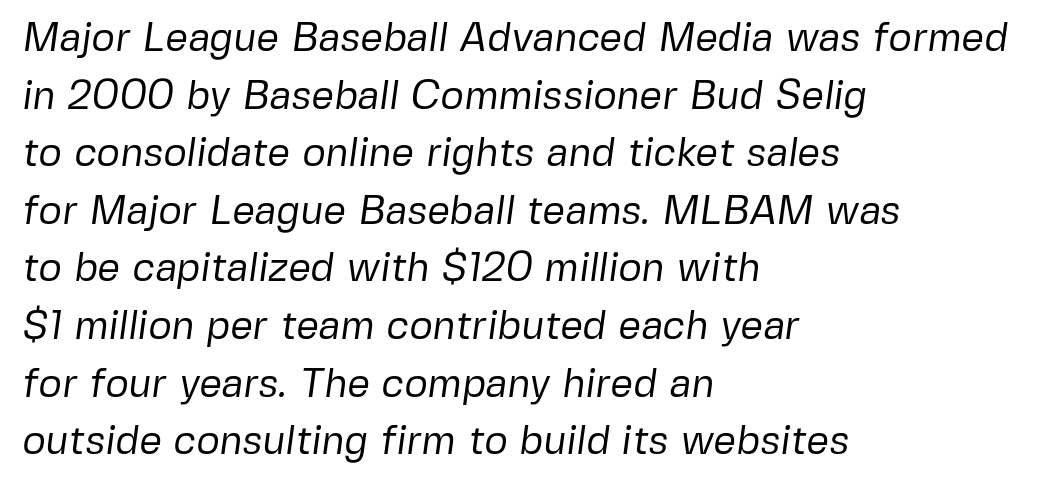
{"serif": "no", "bold": "no", "weight": "regular", "width": "normal", "stroke_contrast": "low", "x_height": "medium", "monospaced": "no", "underline": "no", "align": "left", "line_spacing": "normal", "line_spacing_ratio": 1.44, "letter_spacing": "normal", "letter_spacing_em": 0.0, "glyph_px": 40}
